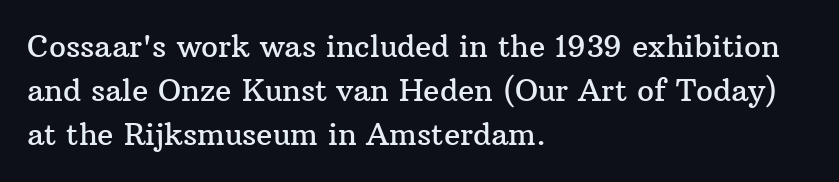
The image shows 30 px serif type, upright; set left-aligned, normal line spacing (1.47x), normal letter spacing, not underlined; medium stroke contrast and a medium x-height.
